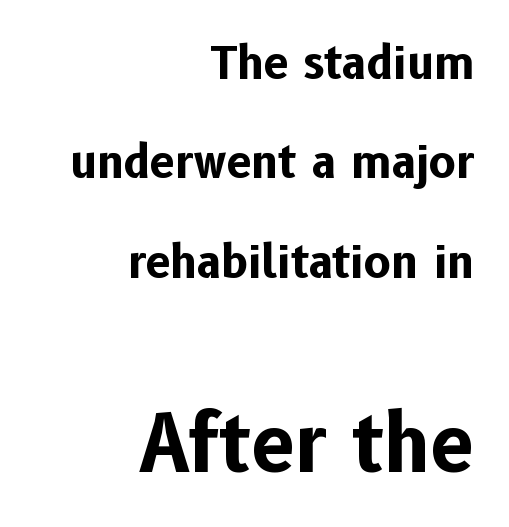
The image shows 78 px bold sans-serif type, upright; set right-aligned, loose line spacing (2.21x), normal letter spacing, not underlined; the second (bottom) block is 1.73x larger; low stroke contrast and a medium x-height.
